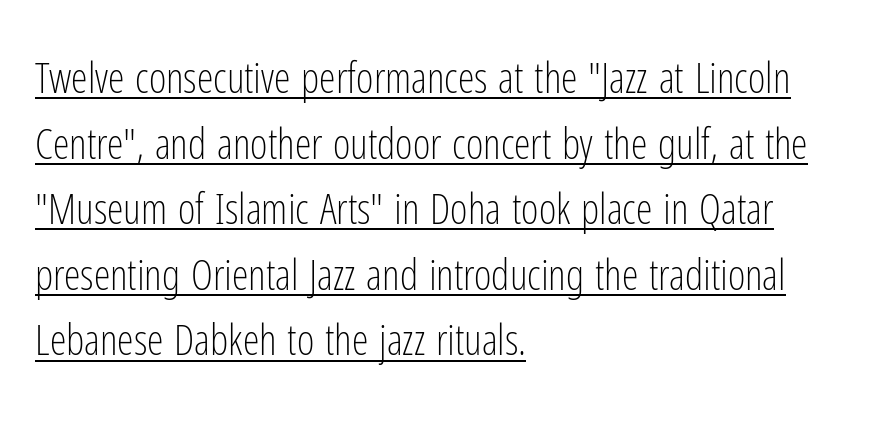
The image shows 42 px light, condensed sans-serif type, upright; set left-aligned, normal line spacing (1.56x), normal letter spacing, underlined; low stroke contrast and a medium x-height.
